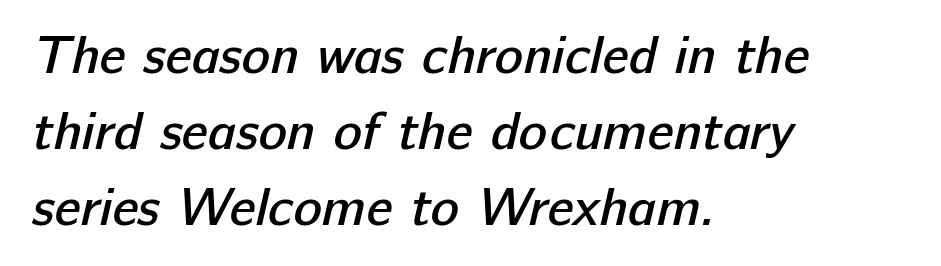
Q: Is the text bold? A: Semi-bold.
Q: Is the typeface a serif or a sans-serif typeface? A: Sans-serif.
Q: Is the text underlined? A: No.
Q: How is the paragraph aligned? A: Left-aligned.
Q: Is the spacing between letters normal or unusually wide? A: Normal.
Q: Is the spacing between lines tight, normal or loose? A: Normal.
Q: Width (condensed, normal, or wide)? A: Normal.
Q: Stroke contrast? A: Low.
Q: x-height? A: Medium.
Q: Monospaced? A: No.
